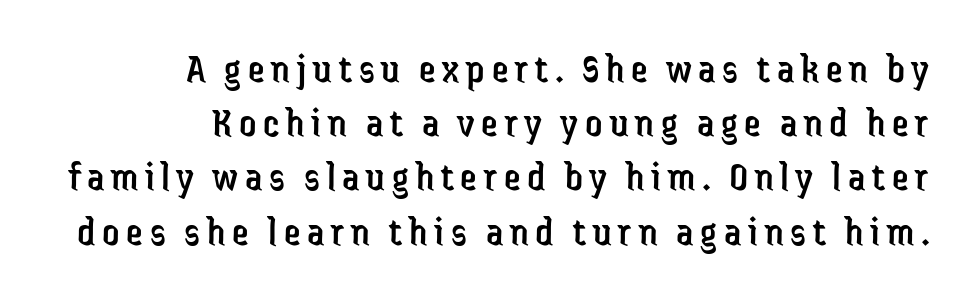
The strokes carry an ordinary text weight at most. The passage shown stacks its lines at a standard gap. Ascenders rise straight up at ninety degrees. Varying glyph widths throughout — classic text-font behaviour.
